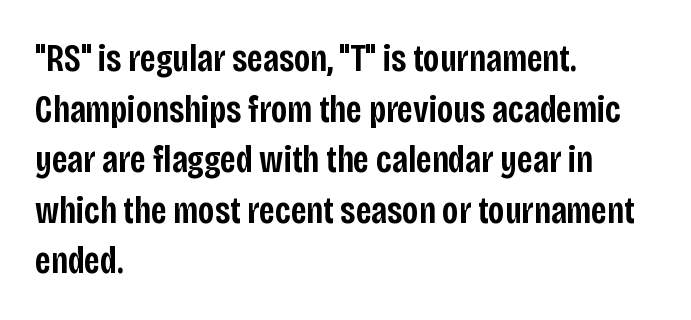
The zone under the glyphs is completely vacant. Do the letters lean? They stand straight. Horizontally, the lines are justified to the leading edge only. Vertically, the passage feels balanced, rows spaced as you'd expect. In terms of weight, the rendering is demibold, just under bold. Note the varied advance widths — an 'i' is clearly narrower than an 'm'.
